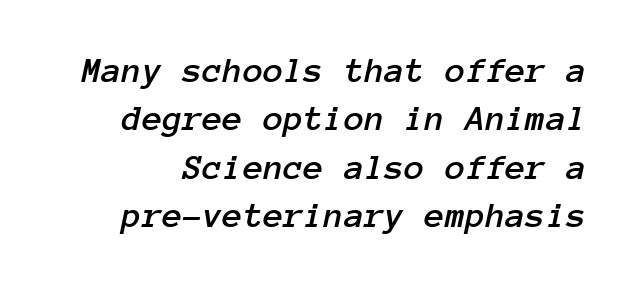
Q: Is the text italic (slanted)? A: Yes, it leans right by about 12 degrees.
Q: Is the text underlined? A: No.
Q: Is the spacing between letters normal or unusually wide? A: Normal.
Q: Is the spacing between lines tight, normal or loose? A: Normal.
Q: Width (condensed, normal, or wide)? A: Normal.
Q: Stroke contrast? A: Low.
Q: x-height? A: Medium.
Q: Monospaced? A: Yes.
